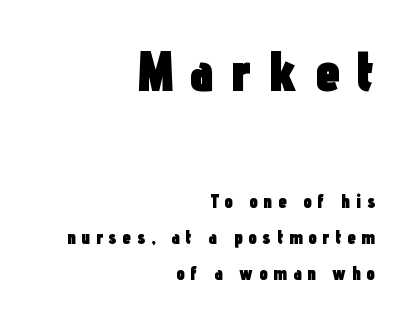
The image shows 56 px heavy, condensed sans-serif type, upright; set right-aligned, loose line spacing (1.91x), unusually wide letter spacing (+0.3 em), not underlined; the first (top) block is 2.95x larger; low stroke contrast and a medium x-height.
